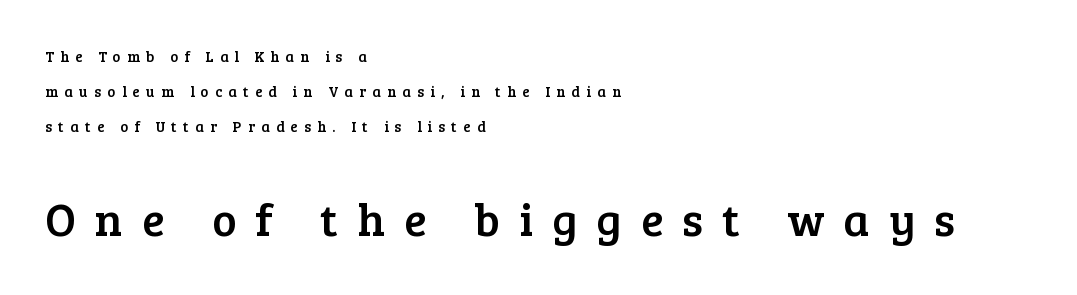
The image shows 46 px serif type, upright; set left-aligned, loose line spacing (2.32x), unusually wide letter spacing (+0.42 em), not underlined; the second (bottom) block is 3.07x larger; low stroke contrast and a medium x-height.
